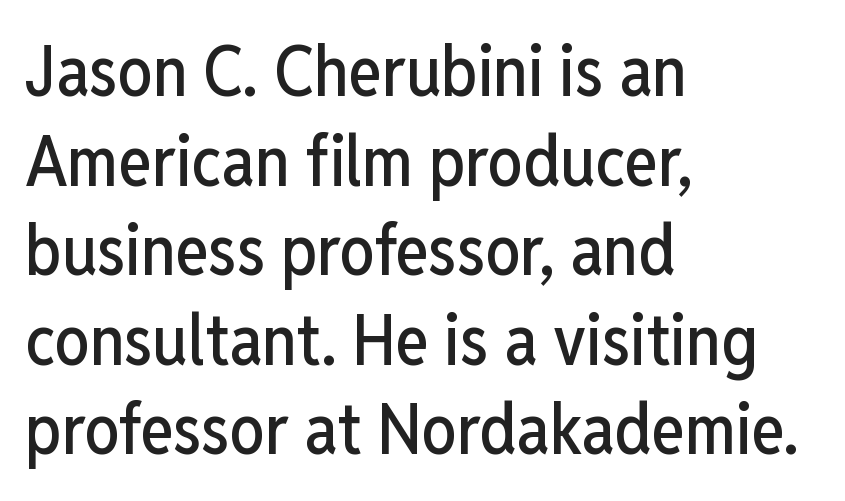
Q: Is the text italic (slanted)? A: No, it is upright.
Q: Is the typeface a serif or a sans-serif typeface? A: Sans-serif.
Q: Is the text underlined? A: No.
Q: How is the paragraph aligned? A: Left-aligned.
Q: Is the spacing between letters normal or unusually wide? A: Normal.
Q: Is the spacing between lines tight, normal or loose? A: Normal.
Q: Width (condensed, normal, or wide)? A: Condensed.
Q: Stroke contrast? A: Low.
Q: x-height? A: Medium.
Q: Monospaced? A: No.
